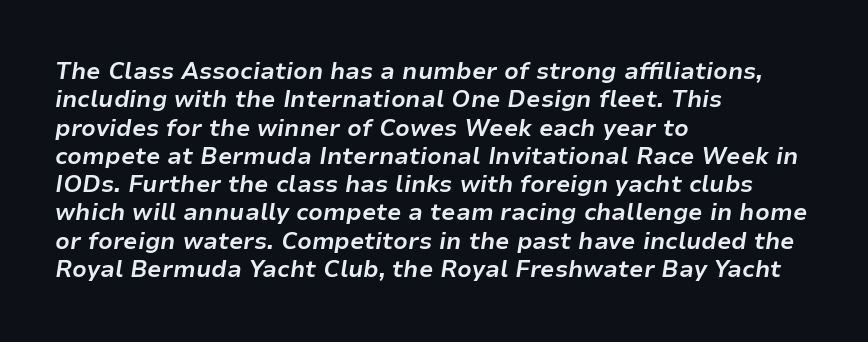
Check under the words: just untouched page. Each line starts at the same left margin while the right side varies. In terms of posture, this sample is oblique. The tracking reads as untouched default to a designer's eye. On the weight axis this lands at bold, roughly 700.
